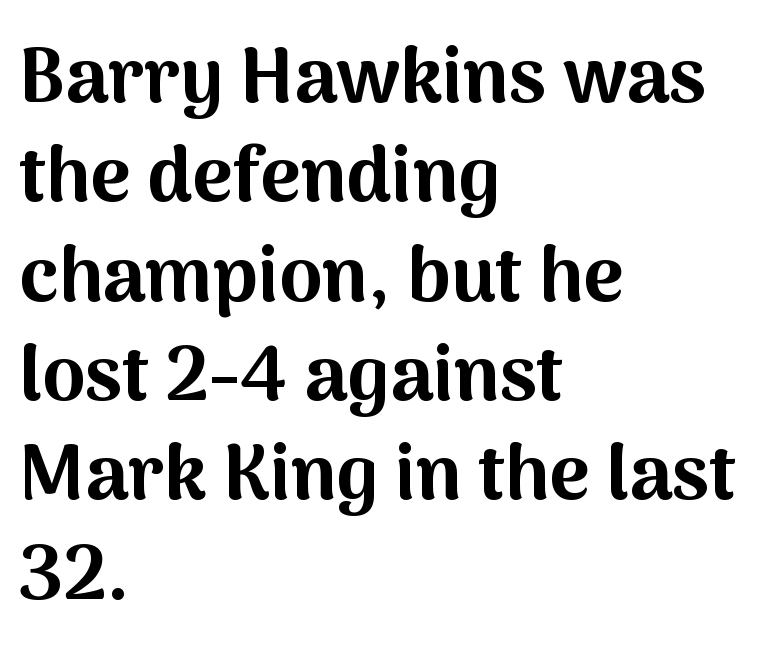
Heavy-handed strokes throughout: this text is bold. These lines are rendered in a variable-pitch font. This rendering uses left alignment, leaving the right contour irregular. Lines of text with bare space underneath.
